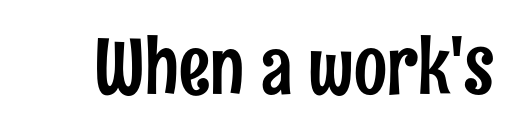
These lines are rendered in a variable-pitch font. These lines keep a tight, regular rhythm from letter to letter. Typographically, this falls in the sans-serif category. This is roman type, the default non-slanted kind. Plain, unruled lines of type.
